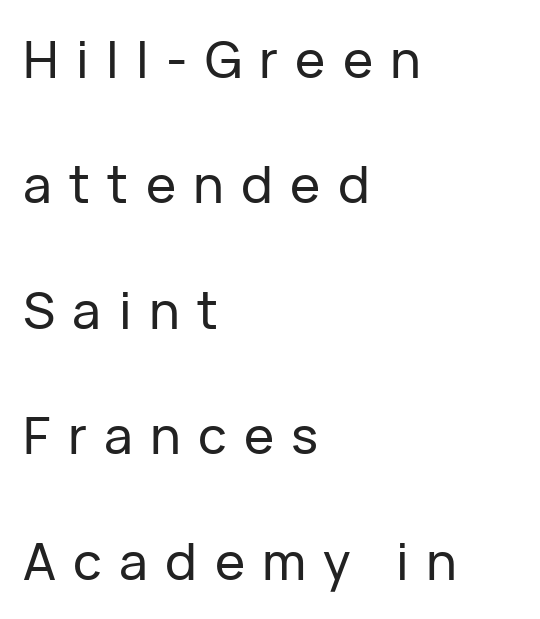
The image shows 51 px sans-serif type, upright; set left-aligned, loose line spacing (2.46x), unusually wide letter spacing (+0.34 em), not underlined; low stroke contrast and a medium x-height.
